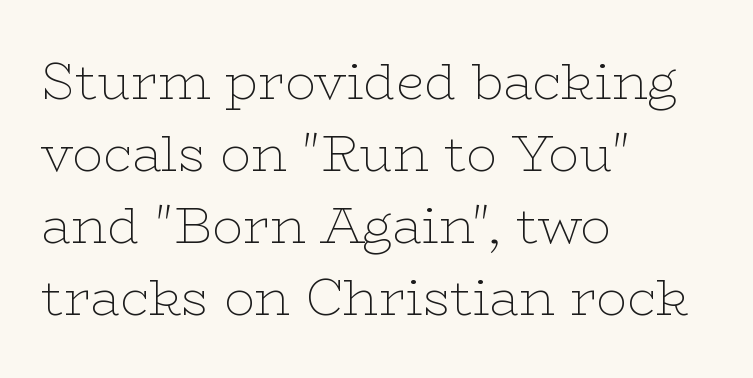
Q: Is the text bold? A: No.
Q: Is the text italic (slanted)? A: No, it is upright.
Q: Is the typeface a serif or a sans-serif typeface? A: Serif.
Q: Is the text underlined? A: No.
Q: How is the paragraph aligned? A: Left-aligned.
Q: Is the spacing between letters normal or unusually wide? A: Normal.
Q: Is the spacing between lines tight, normal or loose? A: Normal.
Q: Width (condensed, normal, or wide)? A: Wide.
Q: Stroke contrast? A: Low.
Q: x-height? A: Medium.
Q: Monospaced? A: No.
